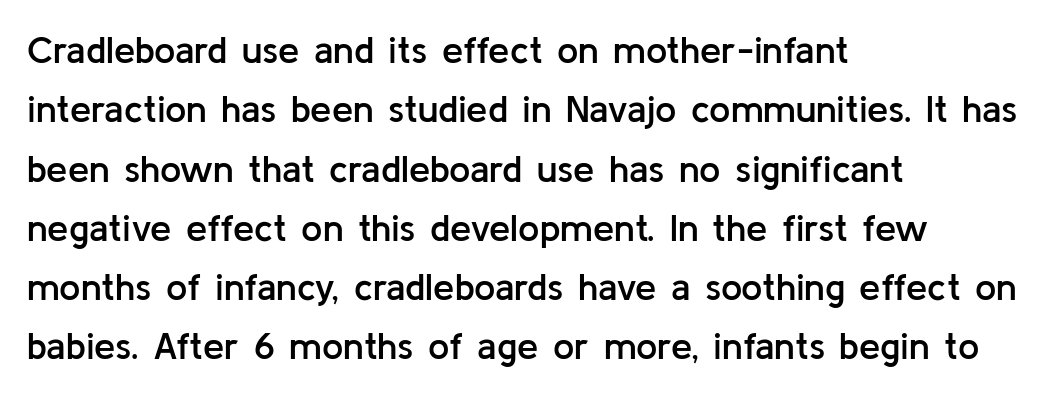
{"serif": "no", "italic": "no", "bold": "semi", "weight": "semibold", "width": "normal", "stroke_contrast": "low", "x_height": "medium", "monospaced": "no", "underline": "no", "align": "left", "line_spacing": "normal", "line_spacing_ratio": 1.56, "letter_spacing": "normal", "letter_spacing_em": 0.0, "glyph_px": 38}
